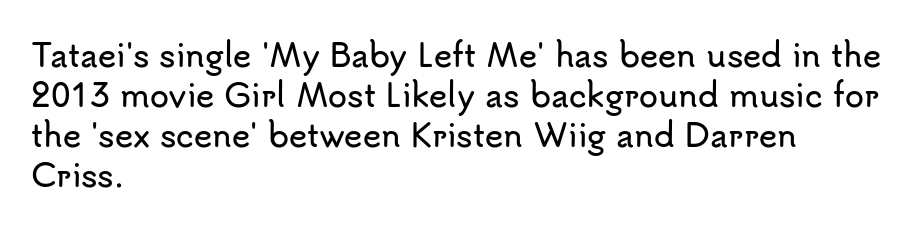
{"serif": "no", "italic": "no", "width": "normal", "stroke_contrast": "low", "x_height": "small", "monospaced": "no", "underline": "no", "align": "left", "line_spacing": "normal", "line_spacing_ratio": 1.29, "letter_spacing": "normal", "letter_spacing_em": 0.0, "glyph_px": 31}
